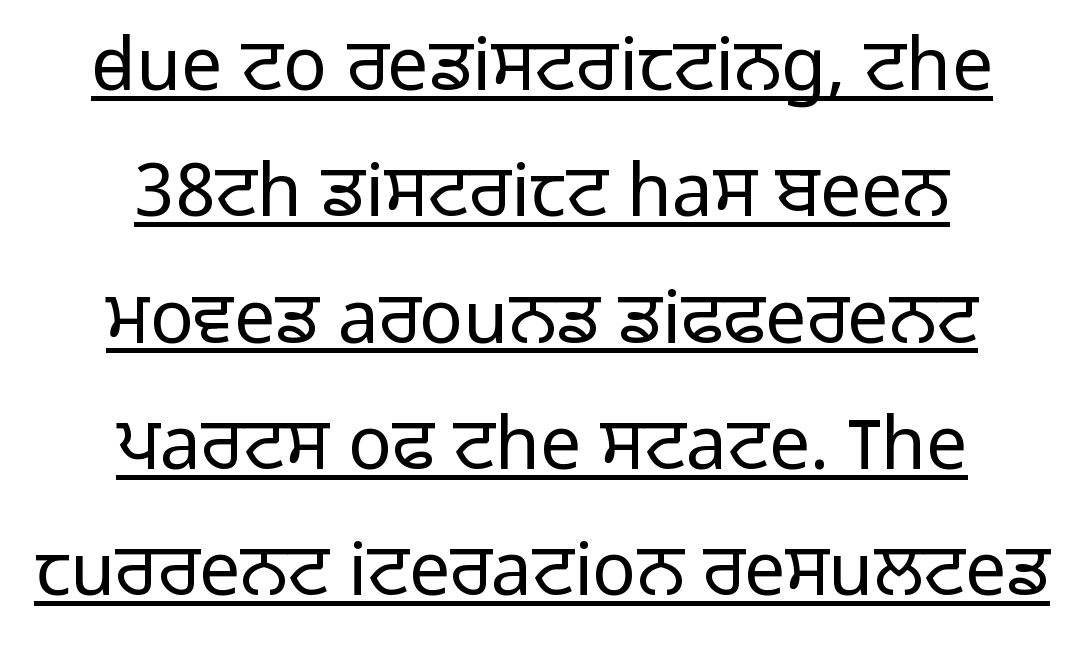
This sample uses an upright cut, with every glyph sitting square on the baseline. Compared with a typical body face, this is equally light or lighter still. The text block is weighted toward neither margin, spreading evenly from the middle. The type family on display is of the sans-serif kind. These characters rest on top of a visible drawn line.
